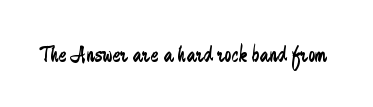
Only glyphs here, with clear space below each row. Between one letter and the next there's only the usual sliver of space. Is this a heavy cut? Hardly; it is regular or lighter.
